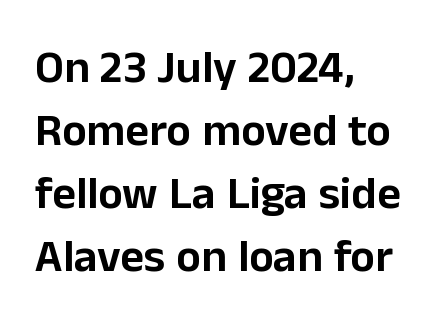
{"serif": "no", "italic": "no", "width": "normal", "stroke_contrast": "low", "x_height": "medium", "monospaced": "no", "underline": "no", "align": "left", "line_spacing": "normal", "line_spacing_ratio": 1.37, "letter_spacing": "normal", "letter_spacing_em": 0.0, "glyph_px": 46}
